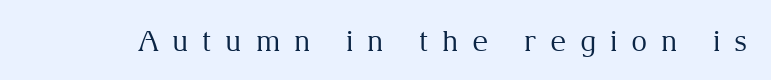
Has an underline been added? It has not. Weight: not bold — regular or lighter. This sample has the flowing, uneven cadence of proportional lettering. Does the type have serifs? Yes, each stem ends in a small foot. Posture: vertical.
